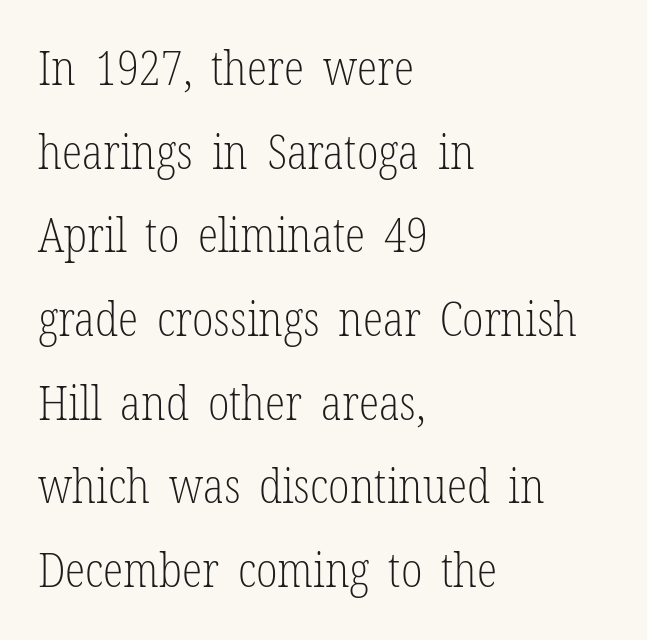
{"serif": "yes", "italic": "no", "bold": "no", "weight": "light", "width": "condensed", "stroke_contrast": "low", "x_height": "medium", "monospaced": "no", "underline": "no", "align": "left", "line_spacing_ratio": 1.78, "letter_spacing": "normal", "letter_spacing_em": 0.0, "glyph_px": 47}
